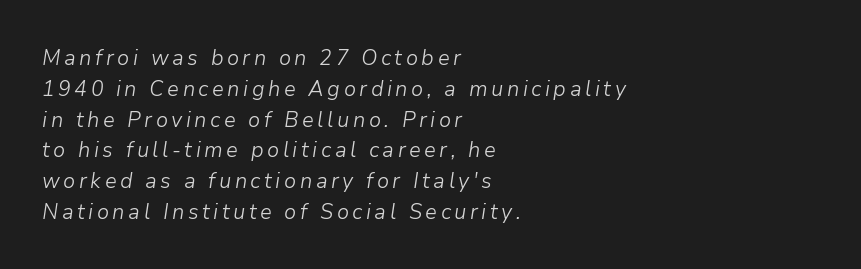
The image shows 22 px text type, italic (leaning right); set left-aligned, normal line spacing (1.4x), not underlined.
